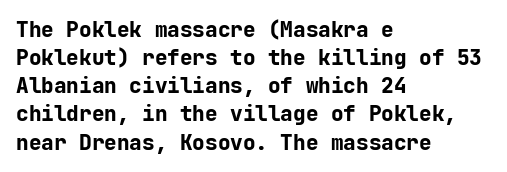
Anything drawn beneath the words? Only blank space. Evenly set lines give the paragraph a standard silhouette. In CSS terms this would be text-align: left. The font's upright variant was chosen for this text. Strokes here are thick enough to call this a true bold.
